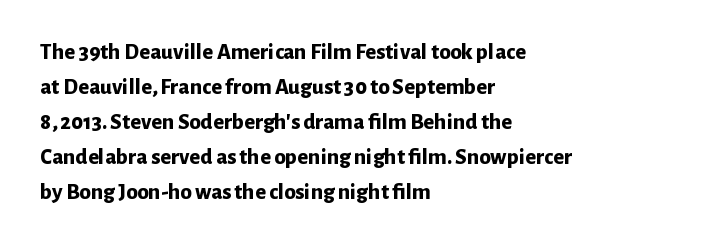
Q: Is the text bold? A: Yes.
Q: Is the text italic (slanted)? A: No, it is upright.
Q: Is the text underlined? A: No.
Q: How is the paragraph aligned? A: Left-aligned.
Q: Is the spacing between letters normal or unusually wide? A: Normal.
Q: Is the spacing between lines tight, normal or loose? A: Normal.
